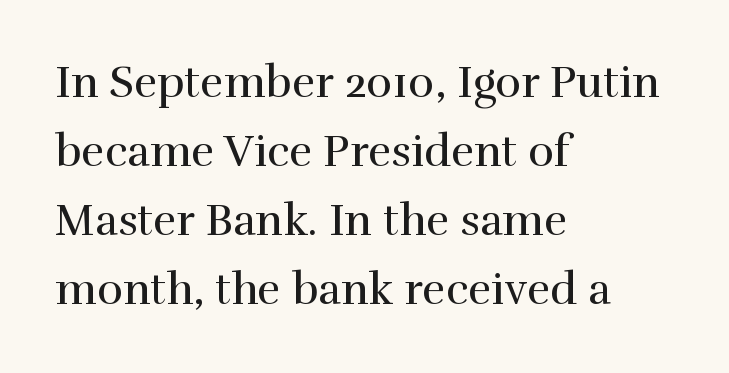
Q: Is the text bold? A: No.
Q: Is the text italic (slanted)? A: No, it is upright.
Q: Is the typeface a serif or a sans-serif typeface? A: Serif.
Q: Is the text underlined? A: No.
Q: How is the paragraph aligned? A: Left-aligned.
Q: Is the spacing between letters normal or unusually wide? A: Normal.
Q: Is the spacing between lines tight, normal or loose? A: Normal.
Q: Width (condensed, normal, or wide)? A: Normal.
Q: Stroke contrast? A: High.
Q: x-height? A: Medium.
Q: Monospaced? A: No.
